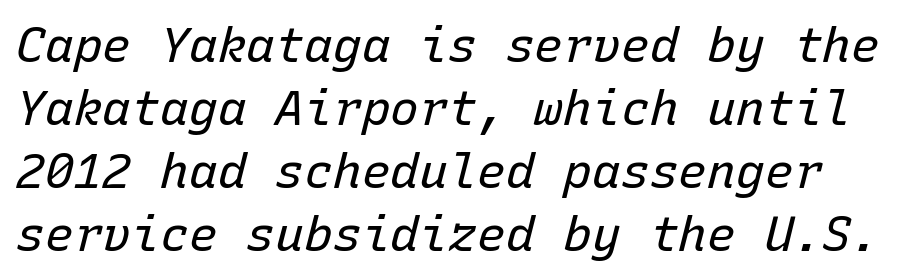
The horizontal fit of the characters is conventional and even. Note the uniform advance width — an 'i' takes as much space as an 'm'. Is the type slanted? Yes — the strokes lean at a clear angle. The line-height multiplier appears to be the usual default. The string is rendered with underlining switched off.
